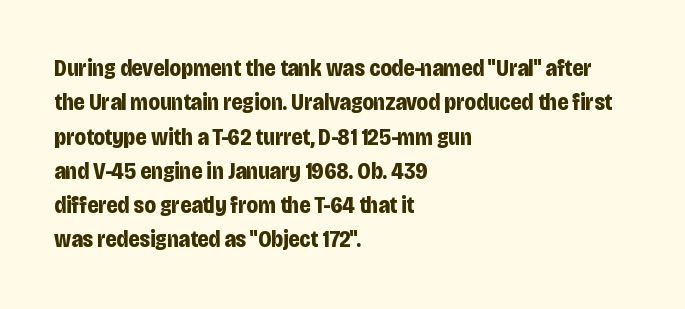
{"italic": "no", "bold": "yes", "underline": "no", "align": "left", "line_spacing": "normal", "line_spacing_ratio": 1.49, "letter_spacing": "normal", "letter_spacing_em": 0.0, "glyph_px": 23}
